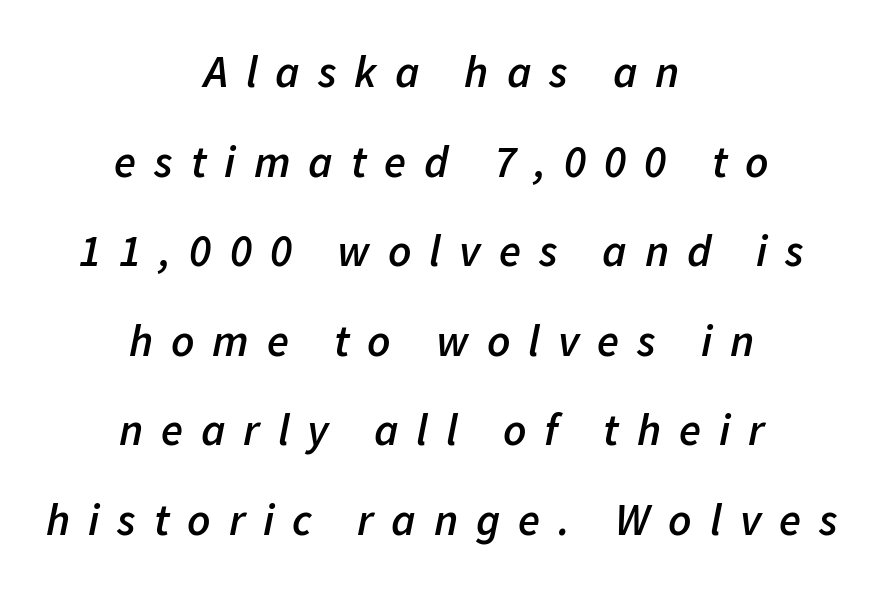
{"italic": "yes", "lean": "right", "slant_degrees": 11, "bold": "semi", "weight": "semibold", "width": "normal", "stroke_contrast": "low", "x_height": "medium", "monospaced": "no", "underline": "no", "align": "center", "line_spacing": "loose", "line_spacing_ratio": 1.99, "letter_spacing": "wide", "letter_spacing_em": 0.4, "glyph_px": 45}
